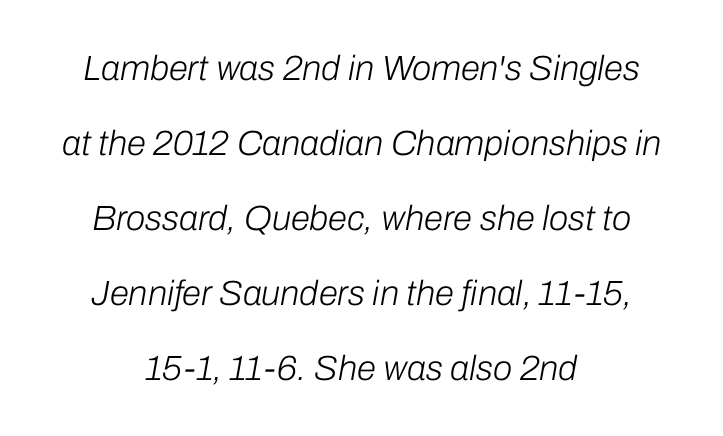
The image shows 35 px light type, italic (leaning right); set centered, loose line spacing (2.14x), normal letter spacing, not underlined; low stroke contrast and a medium x-height.
